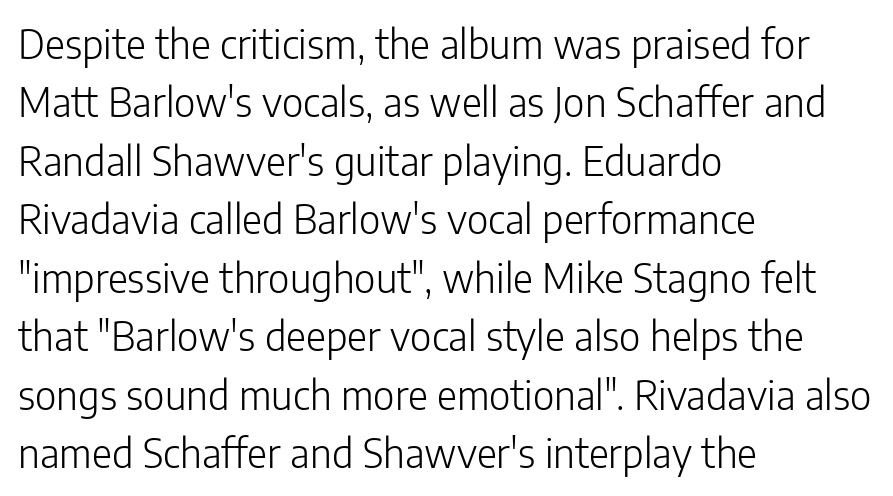
{"serif": "no", "italic": "no", "bold": "no", "weight": "light", "width": "normal", "stroke_contrast": "low", "x_height": "medium", "monospaced": "no", "underline": "no", "align": "left", "line_spacing": "normal", "line_spacing_ratio": 1.5, "letter_spacing": "normal", "letter_spacing_em": 0.0, "glyph_px": 39}
